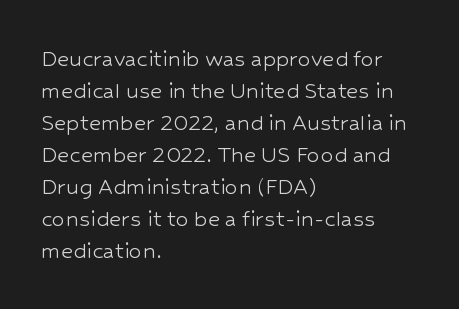
{"italic": "no", "bold": "no", "underline": "no", "align": "left", "line_spacing_ratio": 1.23, "letter_spacing": "normal", "letter_spacing_em": 0.0, "glyph_px": 26}
